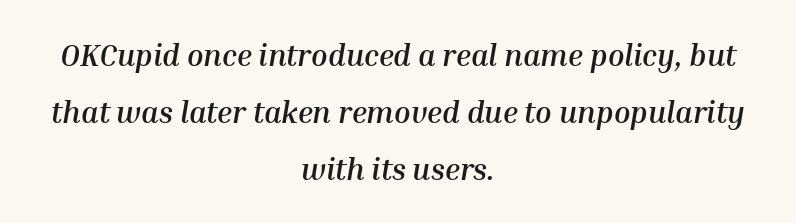
The image shows 30 px semibold type, italic (leaning right); set centered, loose line spacing (1.9x), normal letter spacing, not underlined; medium stroke contrast and a medium x-height.
